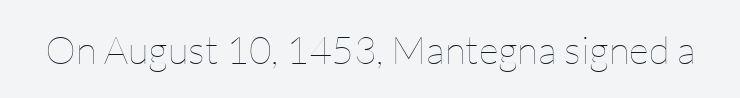
The area under the type is left untouched. No extra ink here — the face is not bold. Each word holds together tightly as a unit, with standard inter-letter gaps. Looks like regular typesetting: each glyph gets only the width it needs. If you drew a line through each stem, it would be perfectly vertical.
